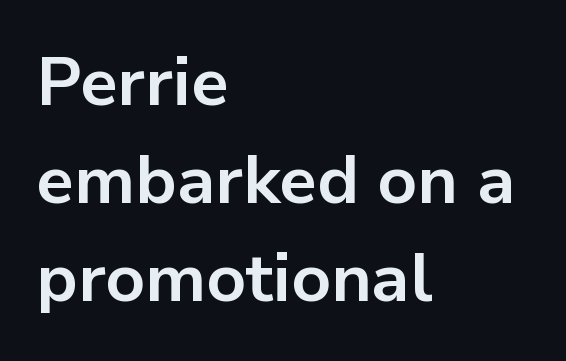
Q: Is the text bold? A: Yes.
Q: Is the text italic (slanted)? A: No, it is upright.
Q: Is the typeface a serif or a sans-serif typeface? A: Sans-serif.
Q: Is the text underlined? A: No.
Q: How is the paragraph aligned? A: Left-aligned.
Q: Is the spacing between letters normal or unusually wide? A: Normal.
Q: Is the spacing between lines tight, normal or loose? A: Normal.
Q: Width (condensed, normal, or wide)? A: Normal.
Q: Stroke contrast? A: Low.
Q: x-height? A: Medium.
Q: Monospaced? A: No.
